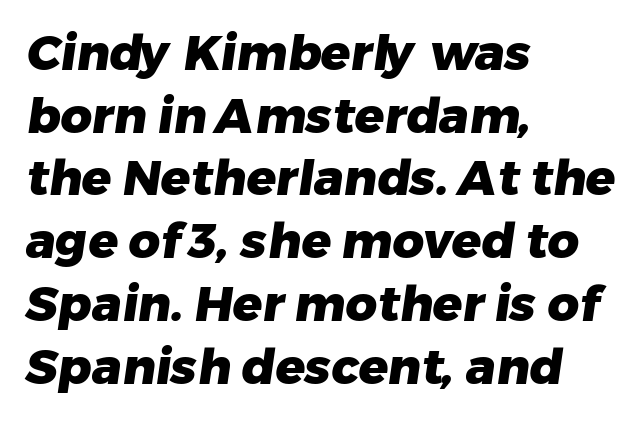
{"serif": "no", "bold": "yes", "weight": "heavy", "width": "normal", "stroke_contrast": "low", "x_height": "medium", "monospaced": "no", "underline": "no", "align": "left", "line_spacing": "normal", "line_spacing_ratio": 1.28, "letter_spacing": "normal", "letter_spacing_em": 0.0, "glyph_px": 49}
